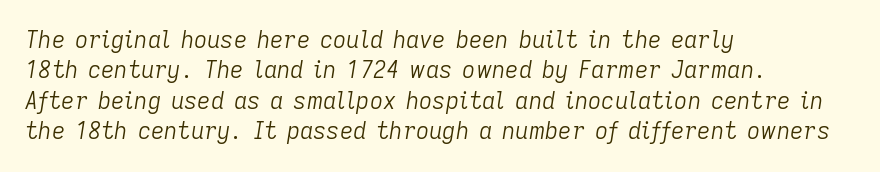
Q: Is the text bold? A: No.
Q: Is the text italic (slanted)? A: Yes, it leans right by about 9 degrees.
Q: Is the text underlined? A: No.
Q: How is the paragraph aligned? A: Left-aligned.
Q: Is the spacing between letters normal or unusually wide? A: Normal.
Q: Is the spacing between lines tight, normal or loose? A: Normal.
